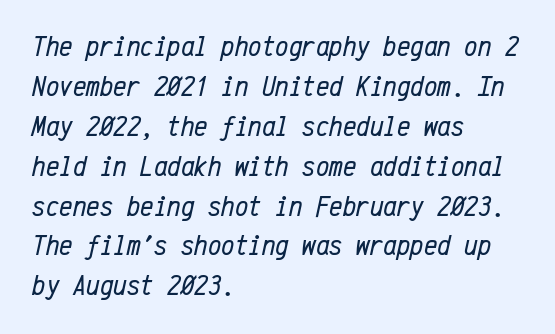
Q: Is the text bold? A: No.
Q: Is the text italic (slanted)? A: Yes, it leans right by about 12 degrees.
Q: Is the text underlined? A: No.
Q: How is the paragraph aligned? A: Left-aligned.
Q: Is the spacing between letters normal or unusually wide? A: Normal.
Q: Is the spacing between lines tight, normal or loose? A: Normal.
Q: Width (condensed, normal, or wide)? A: Condensed.
Q: Stroke contrast? A: Low.
Q: x-height? A: Medium.
Q: Monospaced? A: Yes.
